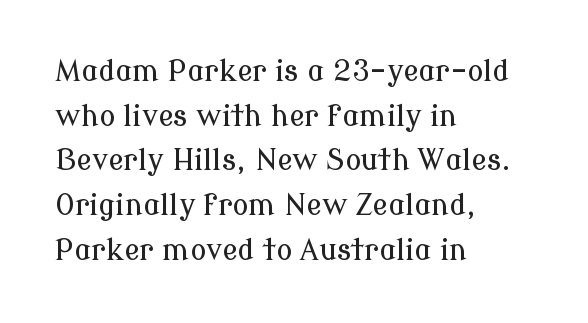
The rendering keeps characters at their native spacing. This sample is left-justified, so line endings fall wherever the words run out. Bare-footed words on every line. Serif or sans? Serif — the stroke terminals have little feet.
